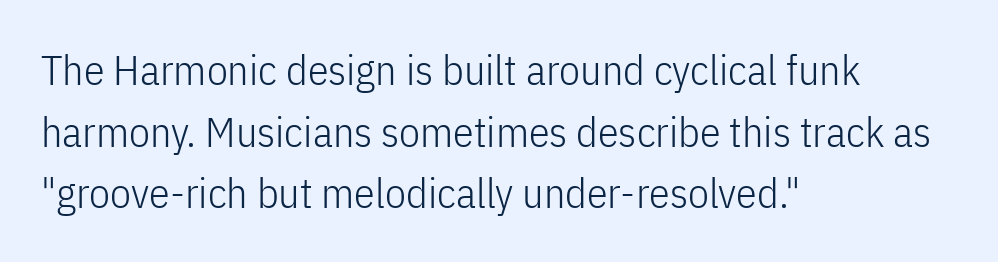
The image shows 42 px light, condensed sans-serif type, upright; set left-aligned, normal line spacing (1.47x), normal letter spacing, not underlined; low stroke contrast and a medium x-height.
